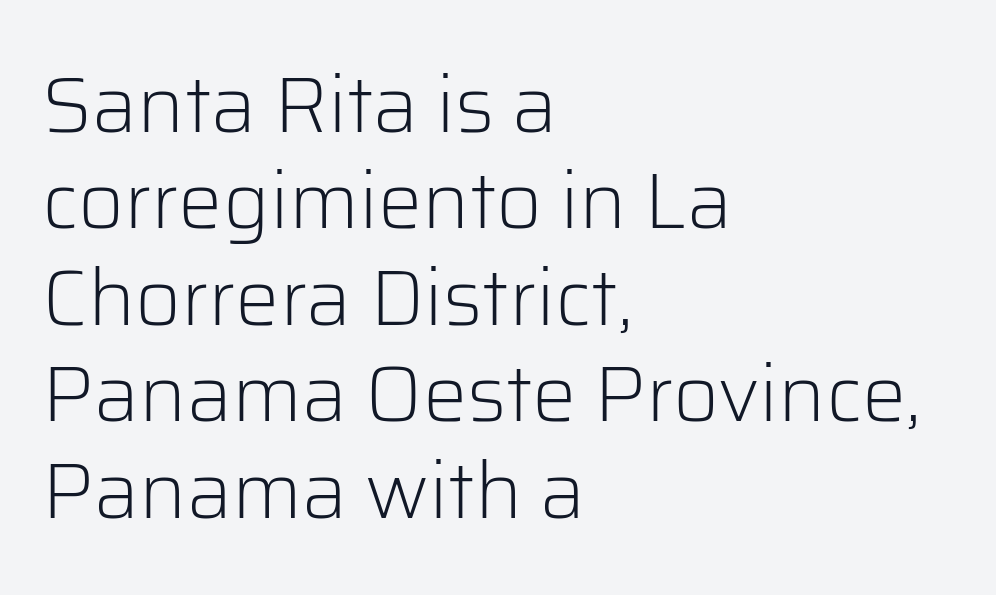
The lettering stays uniformly vertical, giving the passage a roman look. Horizontally, the lines are justified to the leading edge only. Think standard paragraph weight, or any step lighter than that. In terms of letterform style, serifs are entirely absent. This sample has the flowing, uneven cadence of proportional lettering. Nobody touched the tracking dial on this one.
